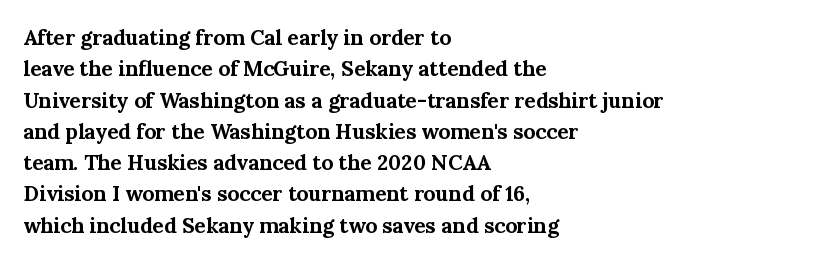
{"italic": "no", "bold": "yes", "underline": "no", "align": "left", "line_spacing": "normal", "line_spacing_ratio": 1.49, "letter_spacing": "normal", "letter_spacing_em": 0.0, "glyph_px": 21}
